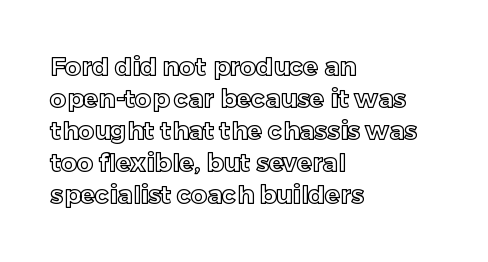
The image shows 25 px text type, upright; set left-aligned, normal line spacing (1.28x), normal letter spacing, not underlined.
